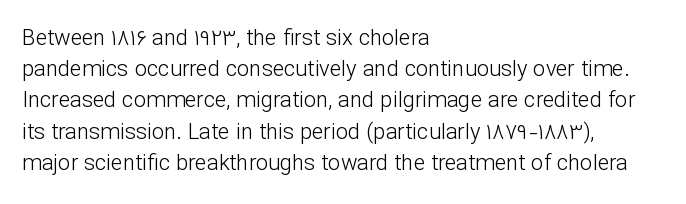
The image shows 22 px text type, upright; set left-aligned, normal line spacing (1.42x), normal letter spacing, not underlined.
